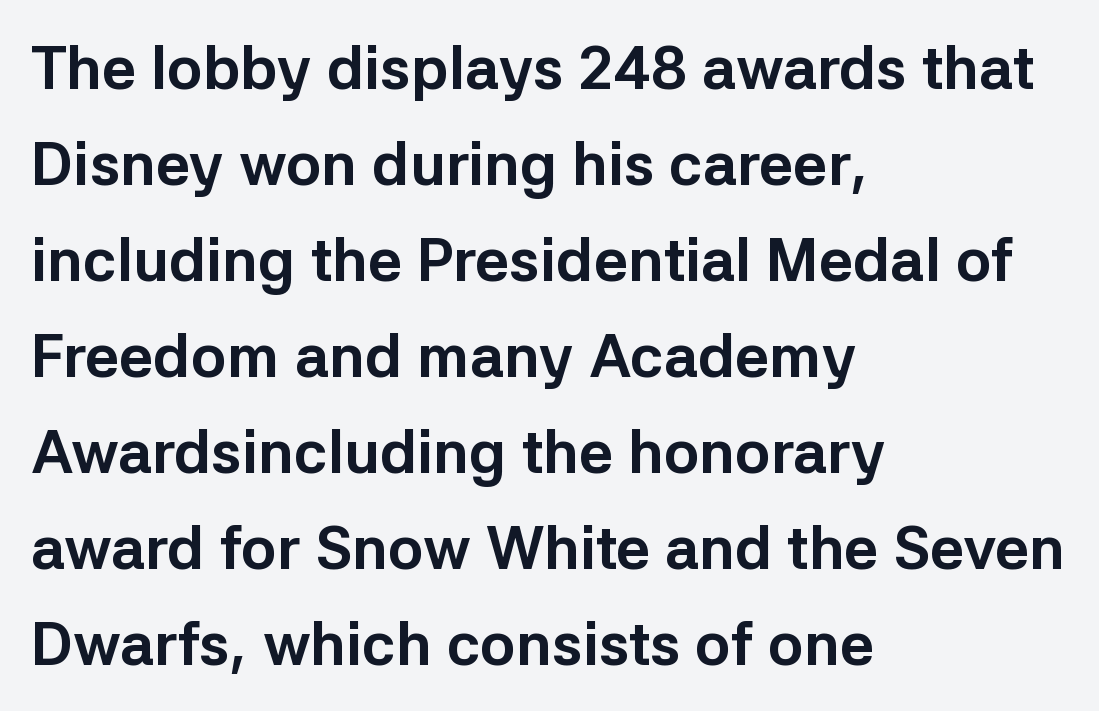
The image shows 60 px bold sans-serif type, upright; set left-aligned, normal line spacing (1.6x), normal letter spacing, not underlined; low stroke contrast and a medium x-height.
